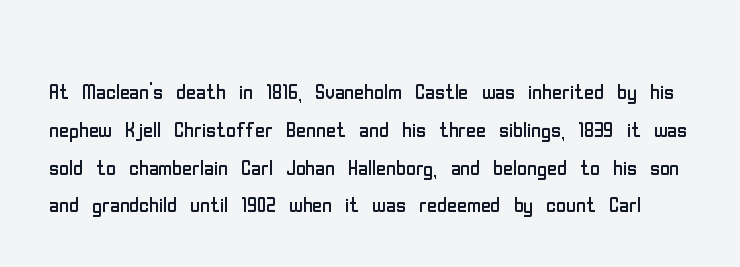
{"italic": "no", "bold": "no", "underline": "no", "line_spacing": "normal", "line_spacing_ratio": 1.4, "letter_spacing": "normal", "letter_spacing_em": 0.0, "glyph_px": 27}
